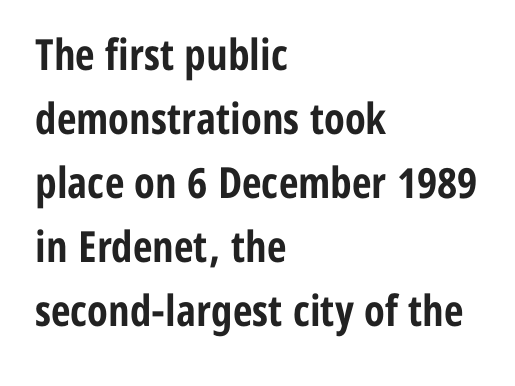
{"serif": "no", "italic": "no", "bold": "yes", "weight": "bold", "width": "condensed", "stroke_contrast": "low", "x_height": "medium", "monospaced": "no", "underline": "no", "align": "left", "line_spacing": "normal", "line_spacing_ratio": 1.49, "letter_spacing": "normal", "letter_spacing_em": 0.0, "glyph_px": 43}
